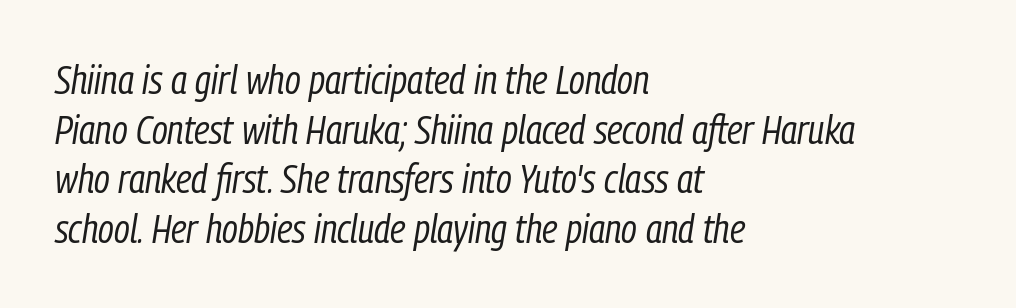
The image shows 40 px regular-weight, condensed type, italic (leaning right); set left-aligned, line spacing 1.24x, normal letter spacing, not underlined; low stroke contrast and a medium x-height.
